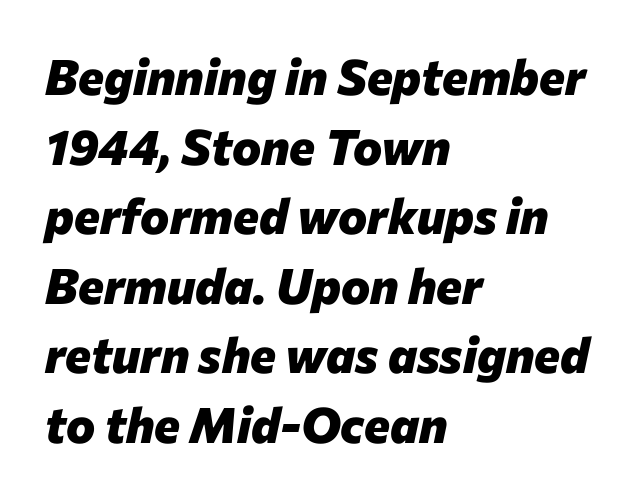
Quick note: interline space is typical. The space directly below the letters is spotless. Each line starts at the same left margin while the right side varies. How are the letters spaced? Ordinarily, with no added tracking. There's an unmistakable incline to the writing here.
